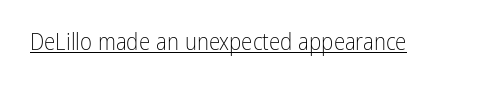
{"italic": "no", "bold": "no", "underline": "yes", "letter_spacing": "normal", "letter_spacing_em": 0.0, "glyph_px": 23}
